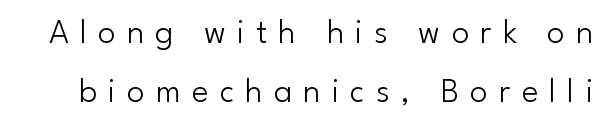
{"serif": "no", "italic": "no", "bold": "no", "weight": "light", "width": "normal", "stroke_contrast": "low", "x_height": "small", "monospaced": "no", "underline": "no", "line_spacing": "normal", "line_spacing_ratio": 1.69, "letter_spacing": "wide", "letter_spacing_em": 0.32, "glyph_px": 35}
